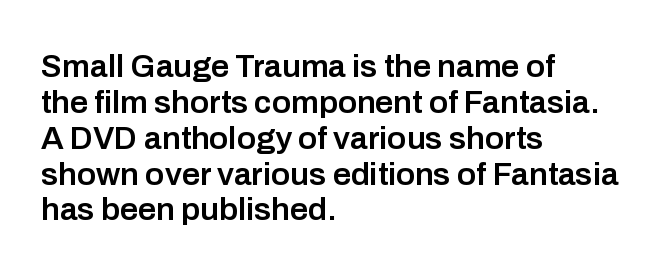
The face used here is a semibold: visibly heavier than regular, lighter than bold. The compositor pushed each line to the left boundary. Rows of type sit shoulder to shoulder in the vertical direction. These lines are rendered in a variable-pitch font.
